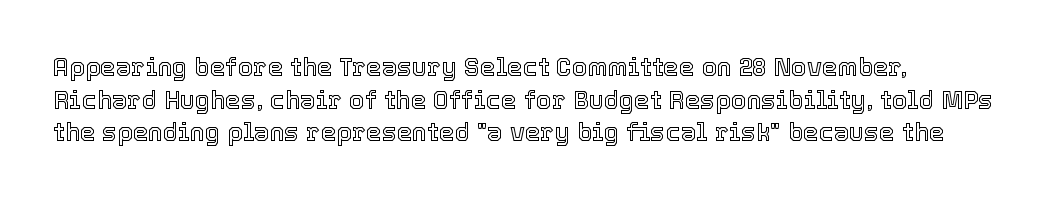
{"italic": "no", "underline": "no", "line_spacing": "normal", "line_spacing_ratio": 1.31, "letter_spacing": "normal", "letter_spacing_em": 0.0, "glyph_px": 25}
